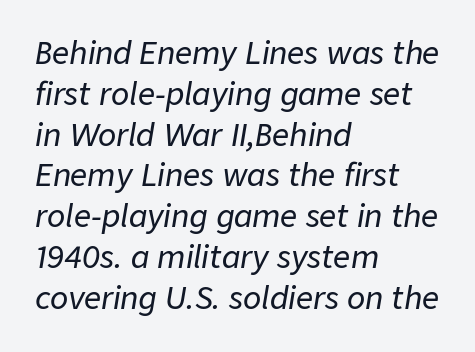
Q: Is the text italic (slanted)? A: Yes, it leans right by about 9 degrees.
Q: Is the text underlined? A: No.
Q: How is the paragraph aligned? A: Left-aligned.
Q: Is the spacing between letters normal or unusually wide? A: Normal.
Q: Is the spacing between lines tight, normal or loose? A: Normal.
Q: Width (condensed, normal, or wide)? A: Normal.
Q: Stroke contrast? A: Low.
Q: x-height? A: Medium.
Q: Monospaced? A: No.
